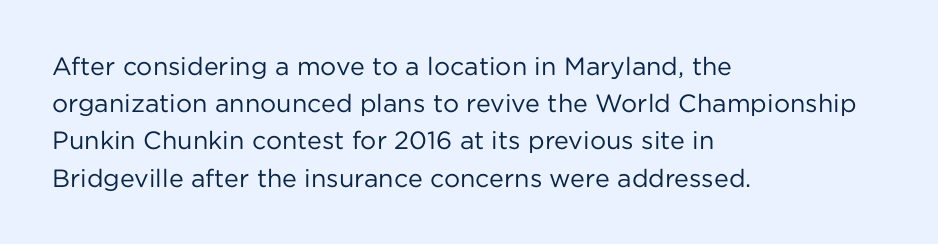
The image shows 25 px text type, upright; set left-aligned, normal line spacing (1.49x), normal letter spacing, not underlined.
